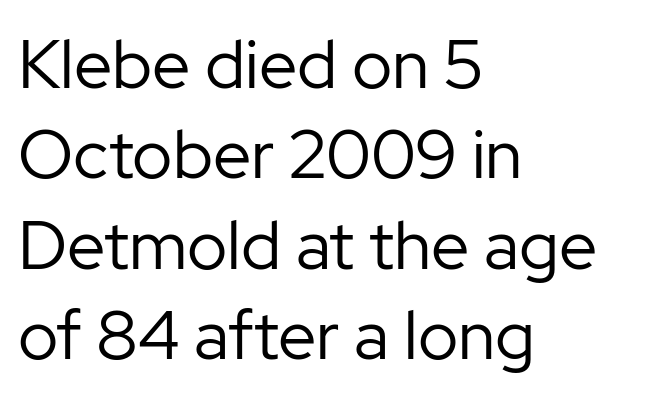
{"serif": "no", "italic": "no", "bold": "no", "weight": "regular", "width": "normal", "stroke_contrast": "low", "x_height": "medium", "monospaced": "no", "underline": "no", "align": "left", "line_spacing": "normal", "line_spacing_ratio": 1.33, "letter_spacing": "normal", "letter_spacing_em": 0.0, "glyph_px": 68}
